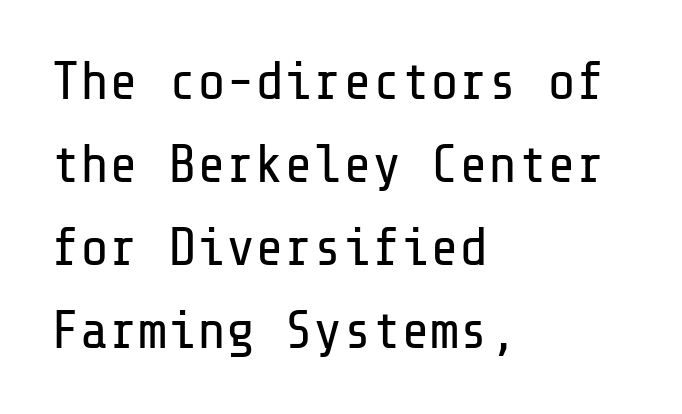
The image shows 54 px regular-weight sans-serif type, upright; set left-aligned, normal line spacing (1.54x), normal letter spacing, not underlined; low stroke contrast and a medium x-height.
